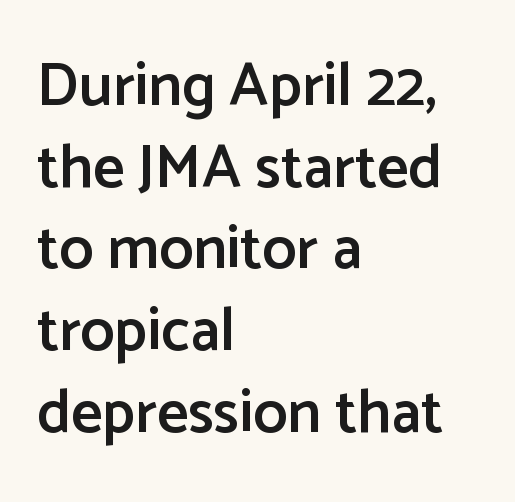
Q: Is the text bold? A: Semi-bold.
Q: Is the text italic (slanted)? A: No, it is upright.
Q: Is the typeface a serif or a sans-serif typeface? A: Sans-serif.
Q: Is the text underlined? A: No.
Q: How is the paragraph aligned? A: Left-aligned.
Q: Is the spacing between letters normal or unusually wide? A: Normal.
Q: Is the spacing between lines tight, normal or loose? A: Normal.
Q: Width (condensed, normal, or wide)? A: Normal.
Q: Stroke contrast? A: Low.
Q: x-height? A: Medium.
Q: Monospaced? A: No.
